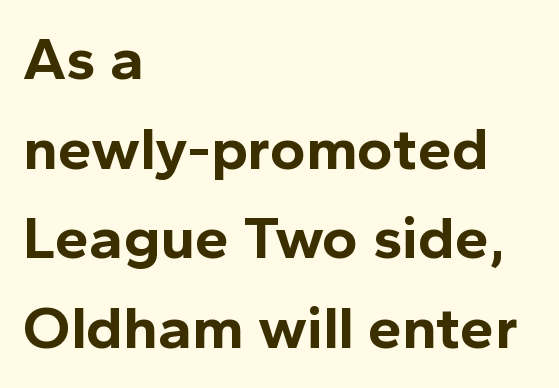
Q: Is the text bold? A: Yes.
Q: Is the text italic (slanted)? A: No, it is upright.
Q: Is the typeface a serif or a sans-serif typeface? A: Sans-serif.
Q: Is the text underlined? A: No.
Q: How is the paragraph aligned? A: Left-aligned.
Q: Is the spacing between letters normal or unusually wide? A: Normal.
Q: Is the spacing between lines tight, normal or loose? A: Normal.
Q: Width (condensed, normal, or wide)? A: Normal.
Q: x-height? A: Medium.
Q: Monospaced? A: No.
